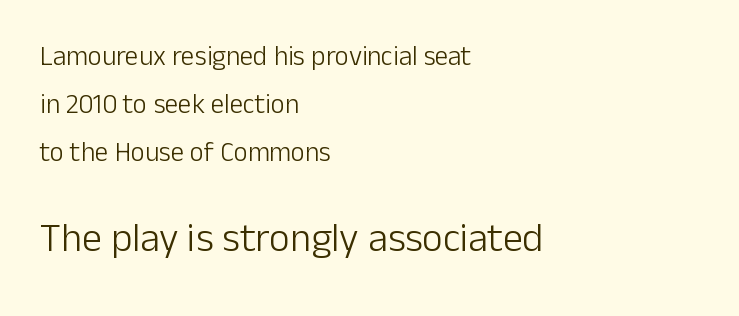
Q: Is the text bold? A: No.
Q: Is the text italic (slanted)? A: No, it is upright.
Q: Is the typeface a serif or a sans-serif typeface? A: Sans-serif.
Q: Is the text underlined? A: No.
Q: How is the paragraph aligned? A: Left-aligned.
Q: Is the spacing between letters normal or unusually wide? A: Normal.
Q: Which block of text is set in a larger size, the first (top) or the second (bottom)? A: The second (bottom) one.
Q: Width (condensed, normal, or wide)? A: Normal.
Q: Stroke contrast? A: Low.
Q: x-height? A: Medium.
Q: Monospaced? A: No.
